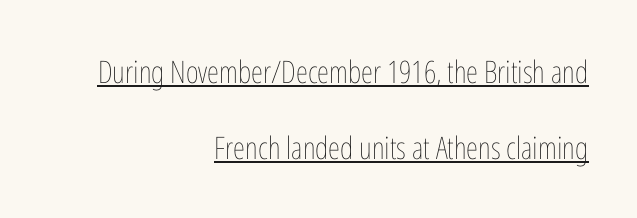
Q: Is the text bold? A: No.
Q: Is the text italic (slanted)? A: No, it is upright.
Q: Is the text underlined? A: Yes.
Q: How is the paragraph aligned? A: Right-aligned.
Q: Is the spacing between letters normal or unusually wide? A: Normal.
Q: Is the spacing between lines tight, normal or loose? A: Loose.
Q: Width (condensed, normal, or wide)? A: Condensed.
Q: Stroke contrast? A: Low.
Q: x-height? A: Medium.
Q: Monospaced? A: No.
